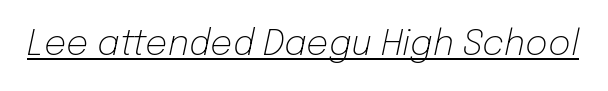
Q: Is the text bold? A: No.
Q: Is the text italic (slanted)? A: Yes, it leans right by about 12 degrees.
Q: Is the text underlined? A: Yes.
Q: Is the spacing between letters normal or unusually wide? A: Normal.
Q: Width (condensed, normal, or wide)? A: Normal.
Q: Stroke contrast? A: Low.
Q: x-height? A: Medium.
Q: Monospaced? A: No.
